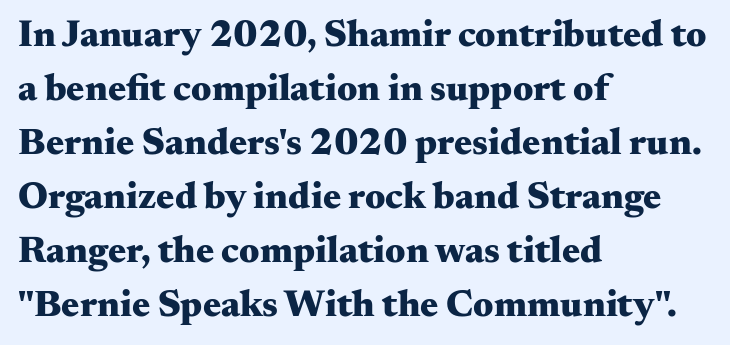
Q: Is the text bold? A: Yes.
Q: Is the text italic (slanted)? A: No, it is upright.
Q: Is the typeface a serif or a sans-serif typeface? A: Serif.
Q: Is the text underlined? A: No.
Q: How is the paragraph aligned? A: Left-aligned.
Q: Is the spacing between letters normal or unusually wide? A: Normal.
Q: Is the spacing between lines tight, normal or loose? A: Normal.
Q: Width (condensed, normal, or wide)? A: Wide.
Q: Stroke contrast? A: Medium.
Q: x-height? A: Small.
Q: Monospaced? A: No.
